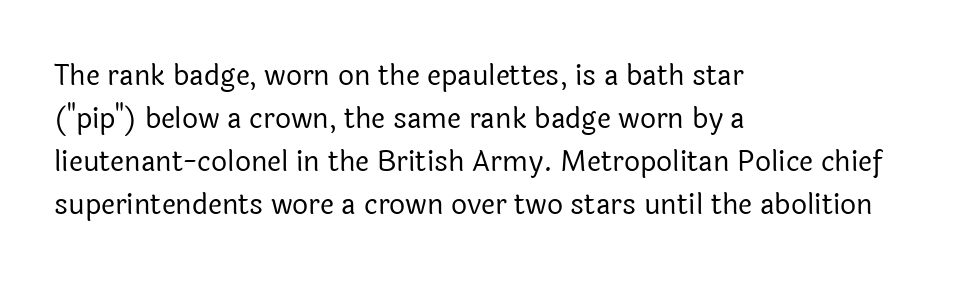
The lines in this sample share a left origin and differ only in where they stop. Ordinary non-slanted type is in use. The letters carry no serifs — their stems end cleanly without finishing strokes. Does the leading feel generous? No, just average.
